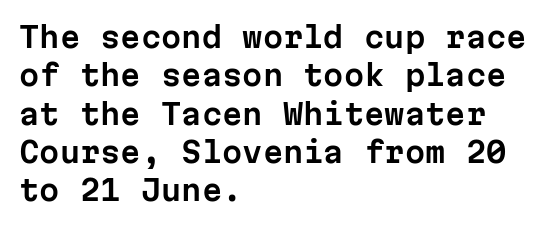
Q: Is the text italic (slanted)? A: No, it is upright.
Q: Is the typeface a serif or a sans-serif typeface? A: Sans-serif.
Q: Is the text underlined? A: No.
Q: How is the paragraph aligned? A: Left-aligned.
Q: Is the spacing between letters normal or unusually wide? A: Normal.
Q: Is the spacing between lines tight, normal or loose? A: Normal.
Q: Width (condensed, normal, or wide)? A: Normal.
Q: Stroke contrast? A: Low.
Q: x-height? A: Medium.
Q: Monospaced? A: Yes.
